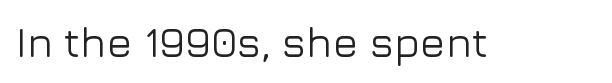
Q: Is the text italic (slanted)? A: No, it is upright.
Q: Is the typeface a serif or a sans-serif typeface? A: Sans-serif.
Q: Is the text underlined? A: No.
Q: Is the spacing between letters normal or unusually wide? A: Normal.
Q: Width (condensed, normal, or wide)? A: Normal.
Q: Stroke contrast? A: Low.
Q: x-height? A: Medium.
Q: Monospaced? A: No.
